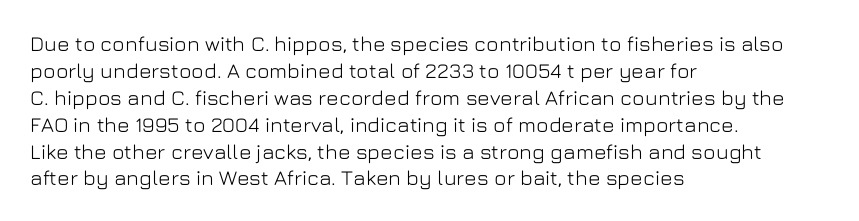
Q: Is the text italic (slanted)? A: No, it is upright.
Q: Is the text underlined? A: No.
Q: How is the paragraph aligned? A: Left-aligned.
Q: Is the spacing between letters normal or unusually wide? A: Normal.
Q: Is the spacing between lines tight, normal or loose? A: Normal.
